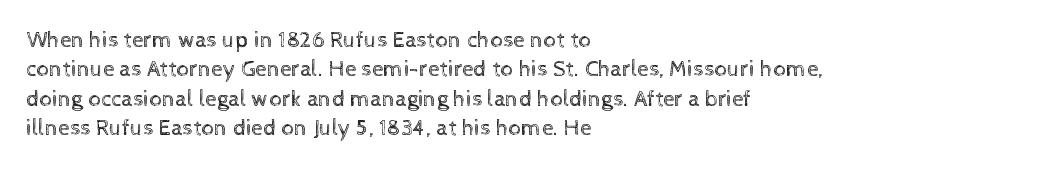
It's the straight-up-and-down kind of type. The face used here is rendered with its standard letterfit. The setting favours the left margin, as ordinary paragraphs usually do. This is not heavy type; no bold has been used. Interline gaps are of average width in this sample.
